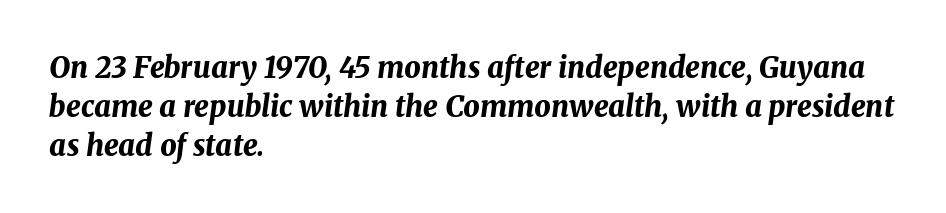
The image shows 29 px bold type, italic (leaning right); set left-aligned, normal line spacing (1.34x), normal letter spacing, not underlined; medium stroke contrast and a medium x-height.
